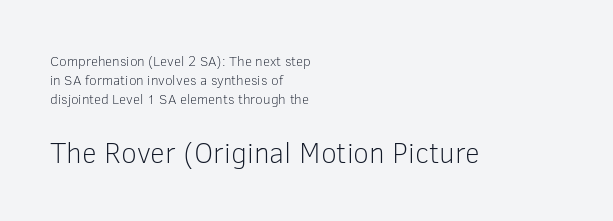
Q: Is the text bold? A: No.
Q: Is the text italic (slanted)? A: No, it is upright.
Q: Is the typeface a serif or a sans-serif typeface? A: Sans-serif.
Q: Is the text underlined? A: No.
Q: How is the paragraph aligned? A: Left-aligned.
Q: Is the spacing between letters normal or unusually wide? A: Normal.
Q: Is the spacing between lines tight, normal or loose? A: Normal.
Q: Which block of text is set in a larger size, the first (top) or the second (bottom)? A: The second (bottom) one.
Q: Width (condensed, normal, or wide)? A: Normal.
Q: Stroke contrast? A: Low.
Q: x-height? A: Medium.
Q: Monospaced? A: No.
